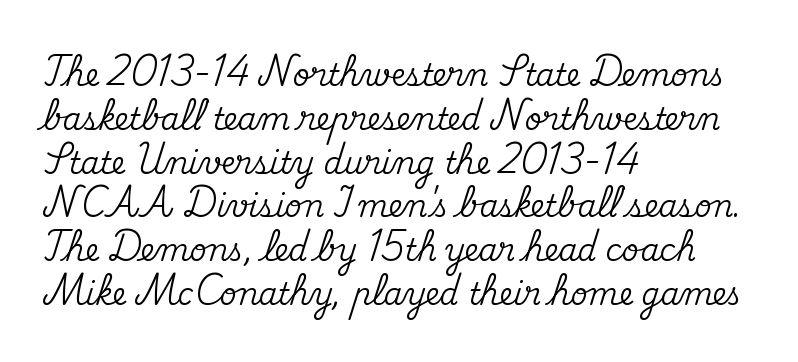
The image shows 30 px serif type; set left-aligned, normal line spacing (1.46x), normal letter spacing, not underlined; medium stroke contrast and a small x-height.
